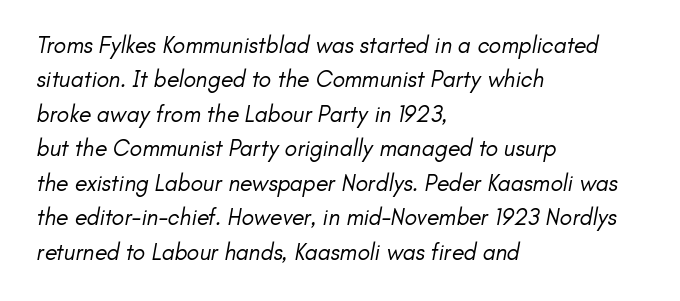
On a weight scale, this lands at 450 or below. Tracking here is standard; glyphs follow each other at the usual distance. Anything drawn beneath the words? Only blank space. Notice how the passage keeps a crisp vertical edge on the left only. The line-height multiplier appears to be the usual default.
